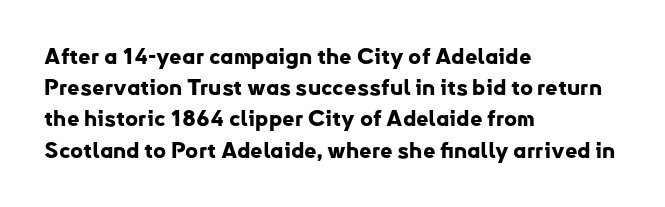
Q: Is the text bold? A: Yes.
Q: Is the text italic (slanted)? A: No, it is upright.
Q: Is the text underlined? A: No.
Q: How is the paragraph aligned? A: Left-aligned.
Q: Is the spacing between letters normal or unusually wide? A: Normal.
Q: Is the spacing between lines tight, normal or loose? A: Normal.
